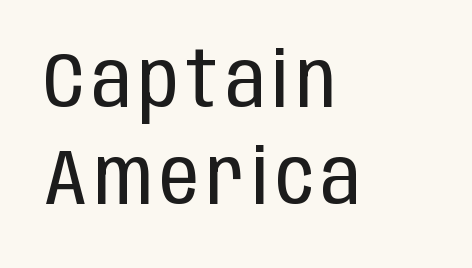
{"serif": "no", "italic": "no", "bold": "no", "weight": "regular", "width": "condensed", "stroke_contrast": "low", "x_height": "large", "monospaced": "no", "underline": "no", "align": "left", "line_spacing": "normal", "line_spacing_ratio": 1.25, "glyph_px": 78}
